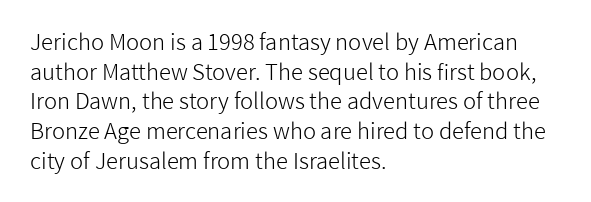
The image shows 22 px text type, upright; set left-aligned, normal line spacing (1.35x), normal letter spacing, not underlined.
